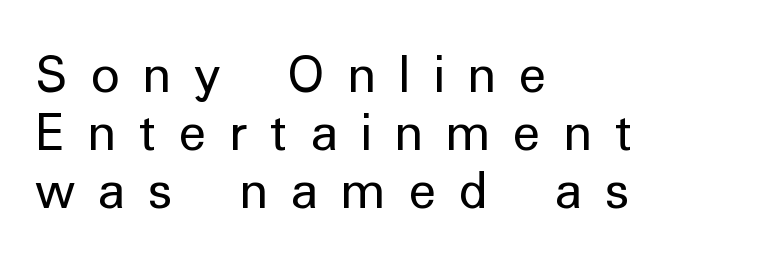
{"serif": "no", "italic": "no", "bold": "no", "weight": "regular", "width": "normal", "stroke_contrast": "low", "x_height": "medium", "monospaced": "no", "underline": "no", "align": "left", "line_spacing": "tight", "line_spacing_ratio": 1.02, "letter_spacing": "wide", "letter_spacing_em": 0.4, "glyph_px": 57}
